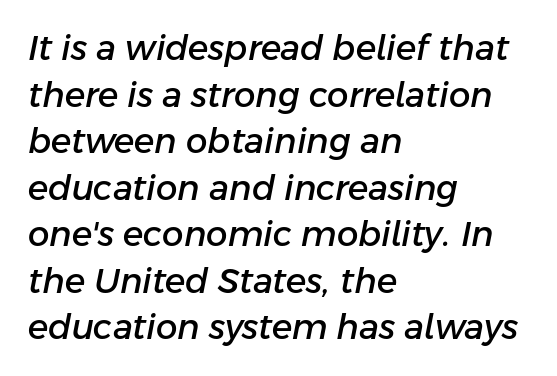
Here the glyphs are tracked normally, forming tight word shapes. What's the leading like? Ordinary, nothing unusual. The passage is arranged the way most books set body copy — flush left. The font's italic variant was chosen for this text.
